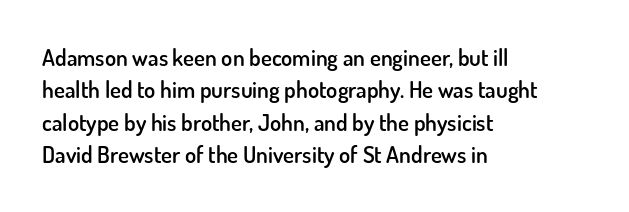
The image shows 23 px text type, upright; set left-aligned, normal line spacing (1.41x), normal letter spacing, not underlined.
